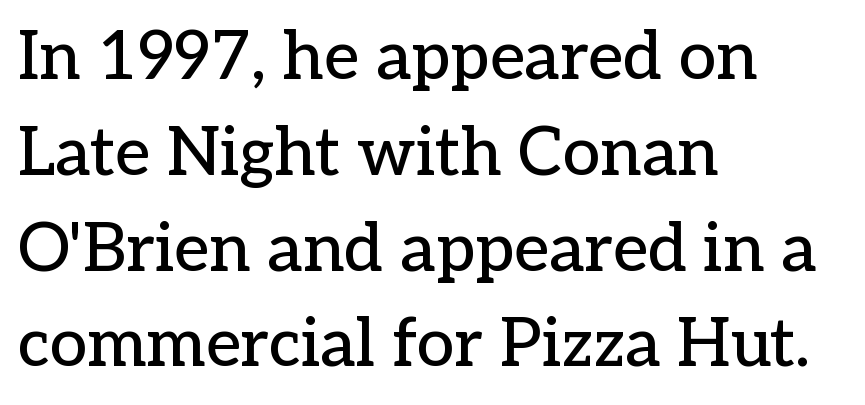
The image shows 67 px serif type, upright; set left-aligned, normal line spacing (1.43x), normal letter spacing, not underlined; low stroke contrast and a medium x-height.
